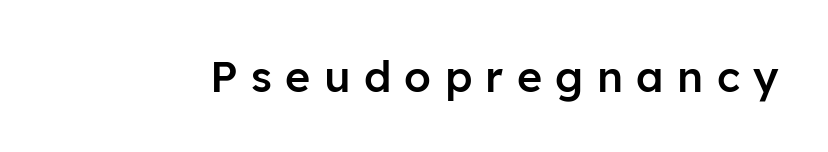
The image shows 43 px semibold sans-serif type, upright; set unusually wide letter spacing (+0.31 em), not underlined; low stroke contrast and a medium x-height.
